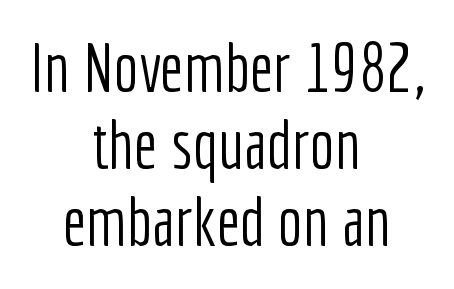
Q: Is the text bold? A: No.
Q: Is the text italic (slanted)? A: No, it is upright.
Q: Is the typeface a serif or a sans-serif typeface? A: Sans-serif.
Q: Is the text underlined? A: No.
Q: How is the paragraph aligned? A: Centered.
Q: Is the spacing between letters normal or unusually wide? A: Normal.
Q: Is the spacing between lines tight, normal or loose? A: Tight.
Q: Width (condensed, normal, or wide)? A: Condensed.
Q: Stroke contrast? A: Low.
Q: x-height? A: Medium.
Q: Monospaced? A: No.
